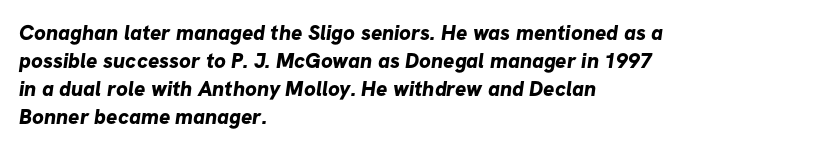
{"bold": "yes", "underline": "no", "align": "left", "line_spacing": "normal", "line_spacing_ratio": 1.33, "letter_spacing": "normal", "letter_spacing_em": 0.0, "glyph_px": 21}
